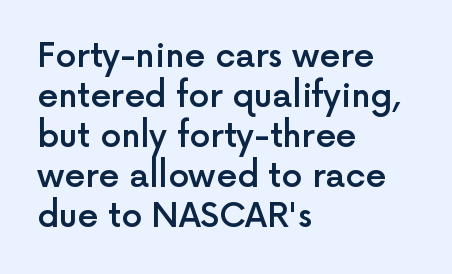
Q: Is the text bold? A: Semi-bold.
Q: Is the text italic (slanted)? A: No, it is upright.
Q: Is the typeface a serif or a sans-serif typeface? A: Sans-serif.
Q: Is the text underlined? A: No.
Q: How is the paragraph aligned? A: Left-aligned.
Q: Is the spacing between letters normal or unusually wide? A: Normal.
Q: Width (condensed, normal, or wide)? A: Normal.
Q: x-height? A: Medium.
Q: Monospaced? A: No.
